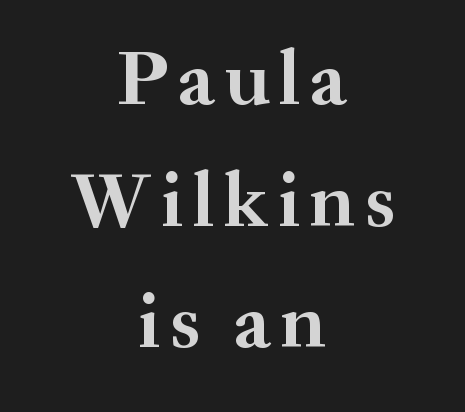
{"serif": "yes", "italic": "no", "bold": "yes", "weight": "semibold", "width": "normal", "stroke_contrast": "medium", "x_height": "small", "monospaced": "no", "underline": "no", "align": "center", "line_spacing": "normal", "line_spacing_ratio": 1.54, "glyph_px": 79}
